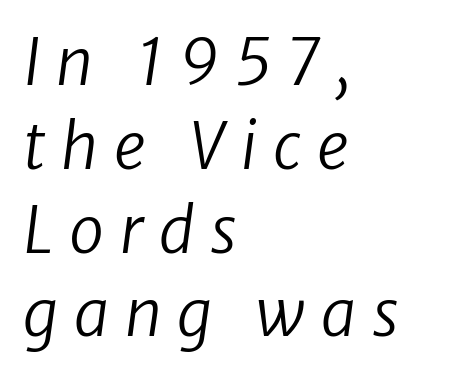
The image shows 63 px regular-weight type, italic (leaning right); set left-aligned, normal line spacing (1.33x), unusually wide letter spacing (+0.25 em), not underlined; low stroke contrast and a medium x-height.
